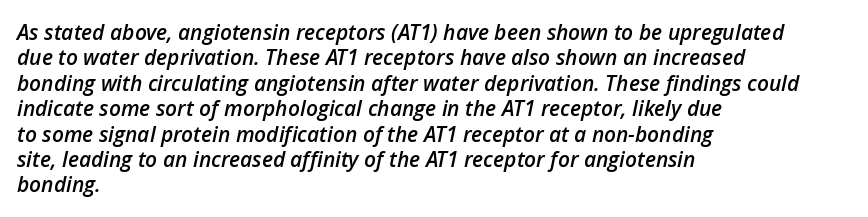
{"italic": "yes", "lean": "right", "slant_degrees": 12, "bold": "semi", "underline": "no", "align": "left", "line_spacing_ratio": 1.21, "letter_spacing": "normal", "letter_spacing_em": 0.0, "glyph_px": 21}
